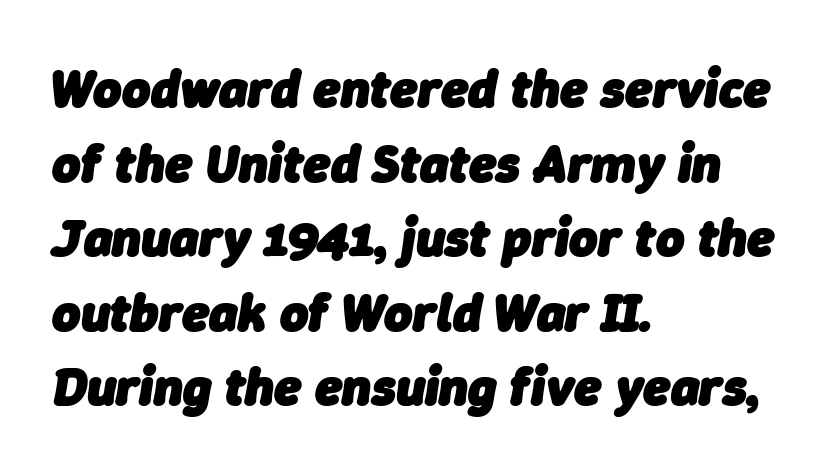
The image shows 54 px heavy type, italic (leaning right); set left-aligned, normal line spacing (1.38x), normal letter spacing, not underlined; low stroke contrast and a medium x-height.
